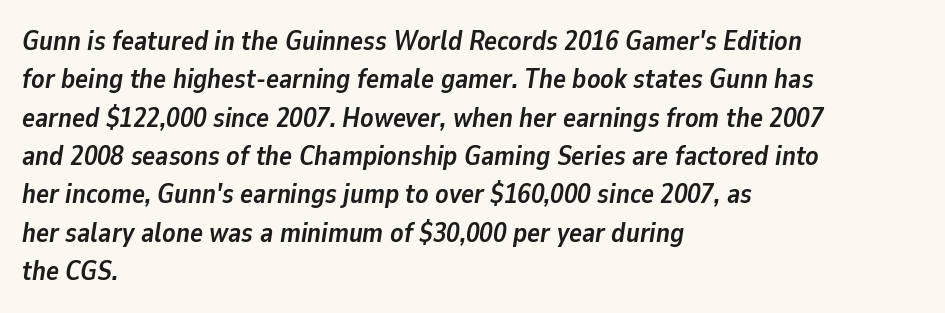
Honestly, the row spacing looks completely unremarkable. Alignment: flush left. Set as a true bold cut, around the 700 mark. The words here are not underlined.
